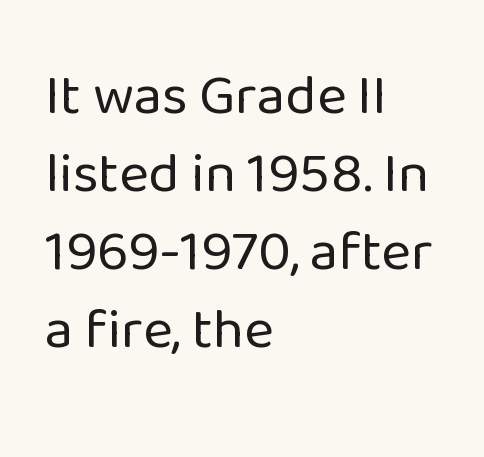
The paragraph has a hard left edge and a soft right edge. Does the lettering tilt? It doesn't — this is upright. If you measured baseline to baseline, you'd find a middling distance. A typesetter would call this proportional, since set widths differ per character.
